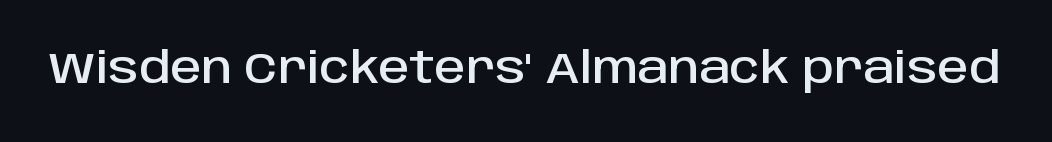
The image shows 44 px sans-serif type, upright; set normal letter spacing, not underlined; low stroke contrast and a large x-height.
